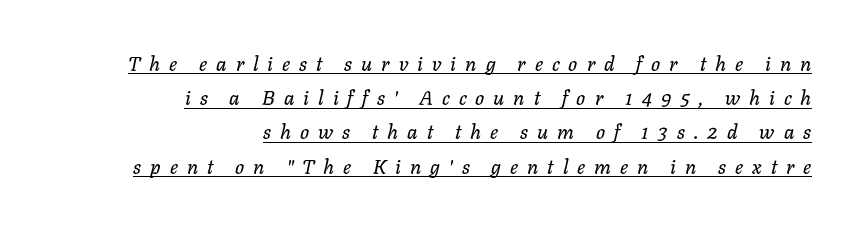
{"italic": "yes", "lean": "right", "slant_degrees": 11, "underline": "yes", "align": "right", "line_spacing_ratio": 1.71, "letter_spacing": "wide", "letter_spacing_em": 0.45, "glyph_px": 20}
